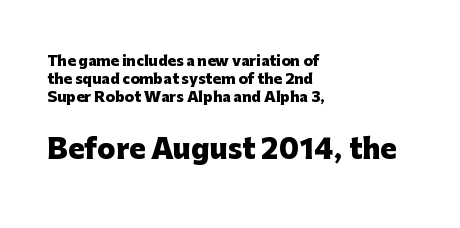
{"italic": "no", "bold": "yes", "underline": "no", "align": "left", "line_spacing": "normal", "line_spacing_ratio": 1.29, "letter_spacing": "normal", "letter_spacing_em": 0.0, "larger_block": "second", "size_ratio": 1.93, "glyph_px": 27}
